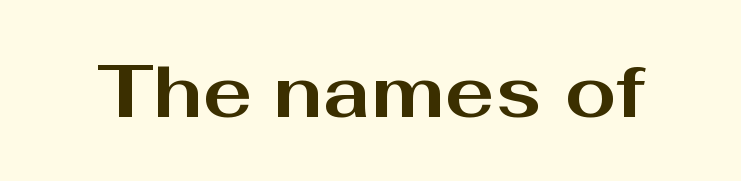
The image shows 74 px bold, wide sans-serif type, upright; set normal letter spacing, not underlined; medium stroke contrast and a medium x-height.
